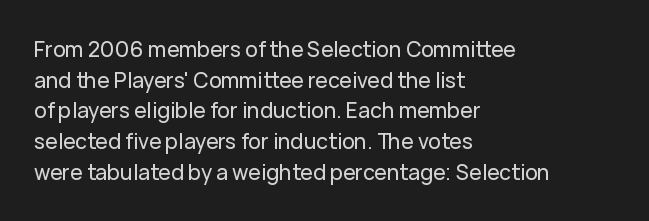
The image shows 21 px text type, upright; set left-aligned, normal line spacing (1.46x), normal letter spacing, not underlined.
